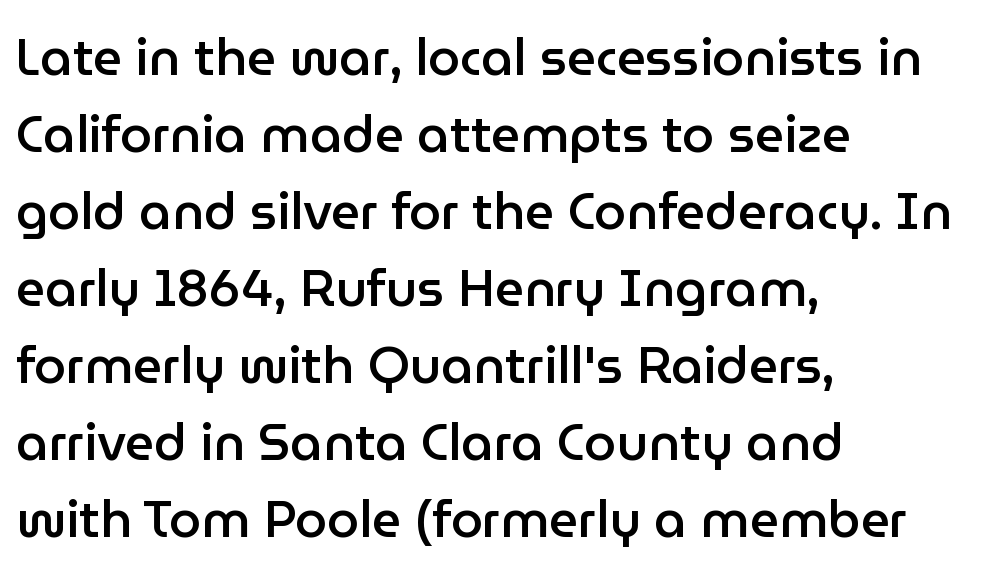
Q: Is the text bold? A: Semi-bold.
Q: Is the text italic (slanted)? A: No, it is upright.
Q: Is the typeface a serif or a sans-serif typeface? A: Sans-serif.
Q: Is the text underlined? A: No.
Q: How is the paragraph aligned? A: Left-aligned.
Q: Is the spacing between letters normal or unusually wide? A: Normal.
Q: Is the spacing between lines tight, normal or loose? A: Normal.
Q: Width (condensed, normal, or wide)? A: Normal.
Q: Stroke contrast? A: Low.
Q: x-height? A: Medium.
Q: Monospaced? A: No.
